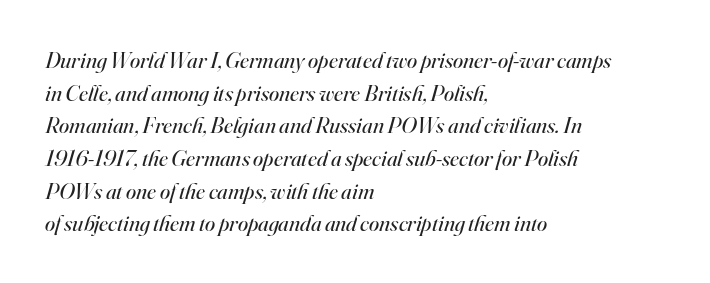
Q: Is the text bold? A: No.
Q: Is the text italic (slanted)? A: Yes, it leans right by about 16 degrees.
Q: Is the text underlined? A: No.
Q: How is the paragraph aligned? A: Left-aligned.
Q: Is the spacing between letters normal or unusually wide? A: Normal.
Q: Is the spacing between lines tight, normal or loose? A: Normal.
